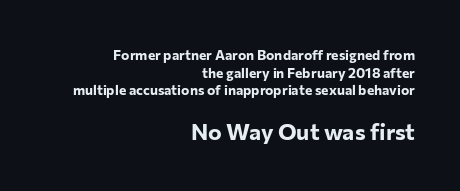
Q: Is the text bold? A: Yes.
Q: Is the text italic (slanted)? A: No, it is upright.
Q: Is the text underlined? A: No.
Q: How is the paragraph aligned? A: Right-aligned.
Q: Is the spacing between letters normal or unusually wide? A: Normal.
Q: Is the spacing between lines tight, normal or loose? A: Normal.
Q: Which block of text is set in a larger size, the first (top) or the second (bottom)? A: The second (bottom) one.
